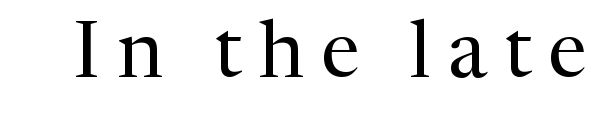
Unlike italic type, these characters show no tilt at all. The letters carry serifs — small finishing strokes at the ends of their stems. No letter is thick-stroked: the sample isn't bold. A typesetter would call this proportional, since set widths differ per character. Underline: absent. There is plenty of visible air inserted between adjacent glyphs.
